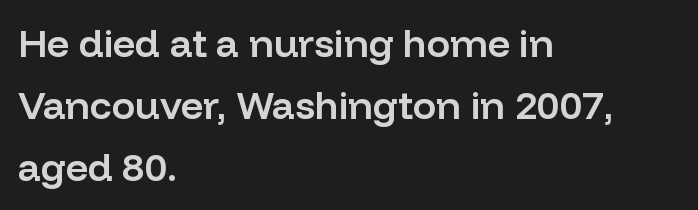
{"serif": "no", "italic": "no", "bold": "semi", "weight": "semibold", "width": "normal", "stroke_contrast": "low", "x_height": "medium", "monospaced": "no", "underline": "no", "align": "left", "line_spacing": "normal", "line_spacing_ratio": 1.59, "letter_spacing": "normal", "letter_spacing_em": 0.0, "glyph_px": 39}
